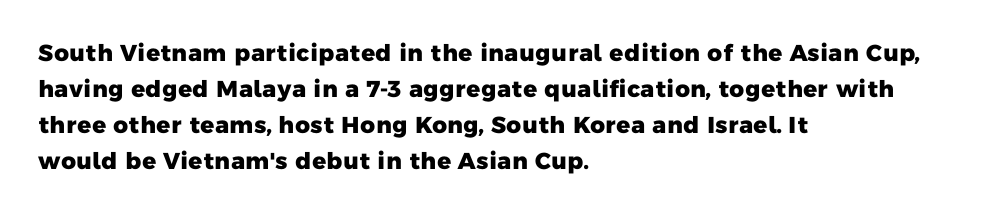
The image shows 23 px bold type; set left-aligned, normal line spacing (1.56x), normal letter spacing, not underlined.
